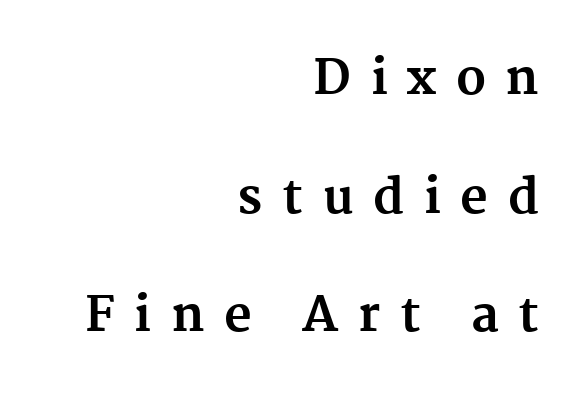
{"serif": "yes", "italic": "no", "bold": "yes", "weight": "bold", "width": "normal", "stroke_contrast": "medium", "x_height": "medium", "monospaced": "no", "underline": "no", "align": "right", "line_spacing": "loose", "line_spacing_ratio": 2.47, "letter_spacing": "wide", "letter_spacing_em": 0.41, "glyph_px": 48}
